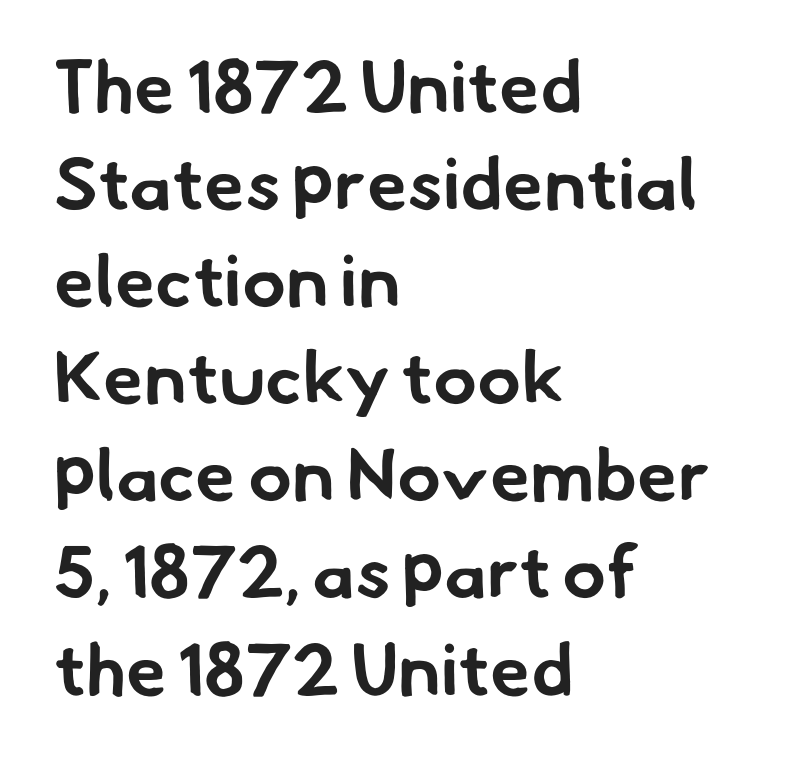
Regular leading. Caption: bold face, heavy strokes. Does the type have serifs? No, each stem ends abruptly. How are the letters spaced? Ordinarily, with no added tracking.
